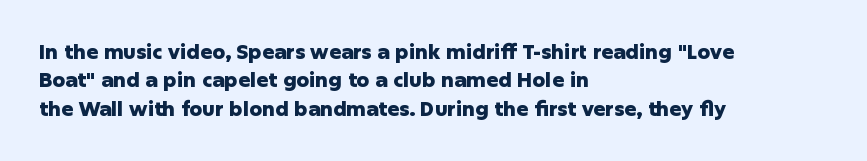
The image shows 20 px bold type, upright; set left-aligned, normal line spacing (1.42x), normal letter spacing, not underlined.
